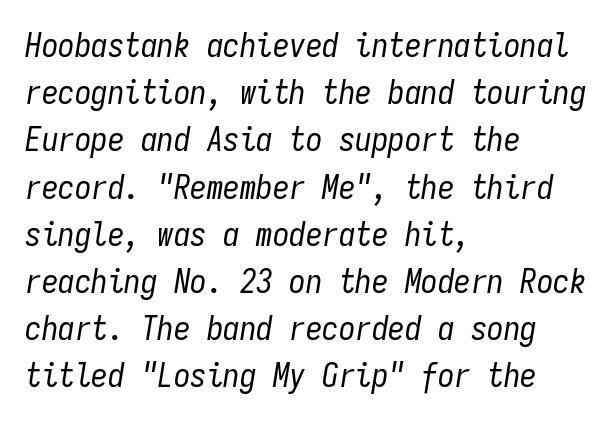
The foot of each line stays bare and open. Does the leading feel generous? No, just average. An italicized treatment has been applied to the whole sample. Note the uniform advance width — an 'i' takes as much space as an 'm'. There is no visible air inserted between adjacent glyphs.
